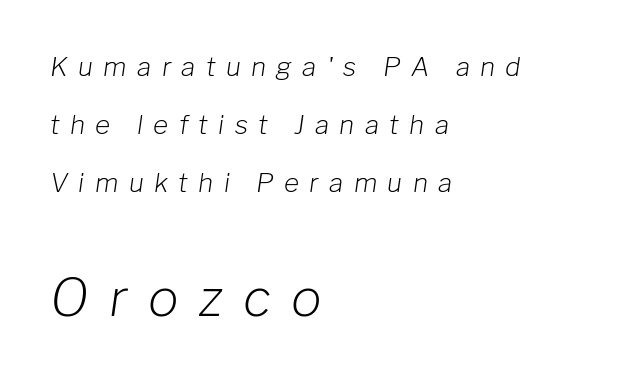
The image shows 51 px light type, italic (leaning right); set left-aligned, loose line spacing (2.24x), unusually wide letter spacing (+0.4 em), not underlined; the second (bottom) block is 1.96x larger; low stroke contrast and a medium x-height.
